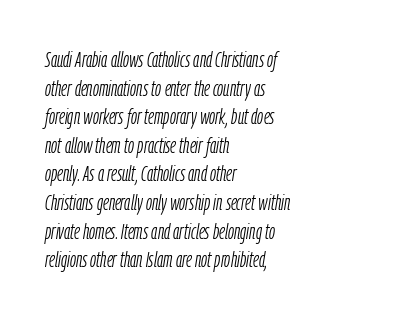
Q: Is the text bold? A: No.
Q: Is the text italic (slanted)? A: Yes, it leans right by about 9 degrees.
Q: Is the text underlined? A: No.
Q: How is the paragraph aligned? A: Left-aligned.
Q: Is the spacing between letters normal or unusually wide? A: Normal.
Q: Is the spacing between lines tight, normal or loose? A: Normal.
